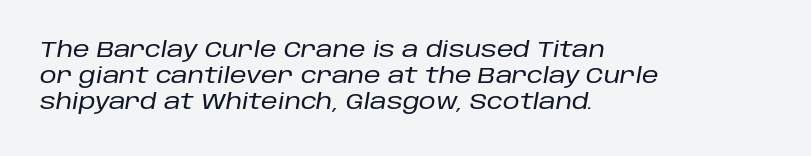
Q: Is the text italic (slanted)? A: Yes, it leans right by about 10 degrees.
Q: Is the text underlined? A: No.
Q: How is the paragraph aligned? A: Left-aligned.
Q: Is the spacing between letters normal or unusually wide? A: Normal.
Q: Is the spacing between lines tight, normal or loose? A: Normal.
